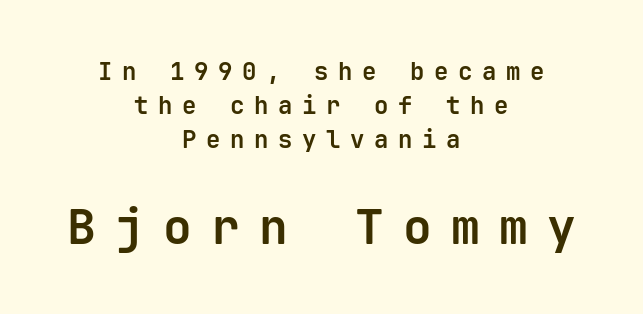
Q: Is the text bold? A: Yes.
Q: Is the text italic (slanted)? A: No, it is upright.
Q: Is the typeface a serif or a sans-serif typeface? A: Sans-serif.
Q: Is the text underlined? A: No.
Q: How is the paragraph aligned? A: Centered.
Q: Is the spacing between letters normal or unusually wide? A: Unusually wide.
Q: Is the spacing between lines tight, normal or loose? A: Normal.
Q: Which block of text is set in a larger size, the first (top) or the second (bottom)? A: The second (bottom) one.
Q: Width (condensed, normal, or wide)? A: Normal.
Q: Stroke contrast? A: Low.
Q: x-height? A: Medium.
Q: Monospaced? A: Yes.
